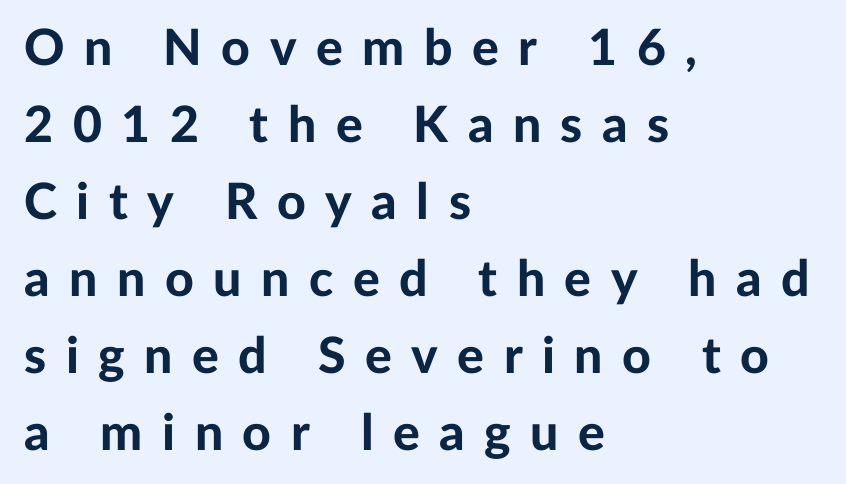
The image shows 50 px bold sans-serif type, upright; set left-aligned, normal line spacing (1.54x), unusually wide letter spacing (+0.39 em), not underlined; low stroke contrast and a medium x-height.
